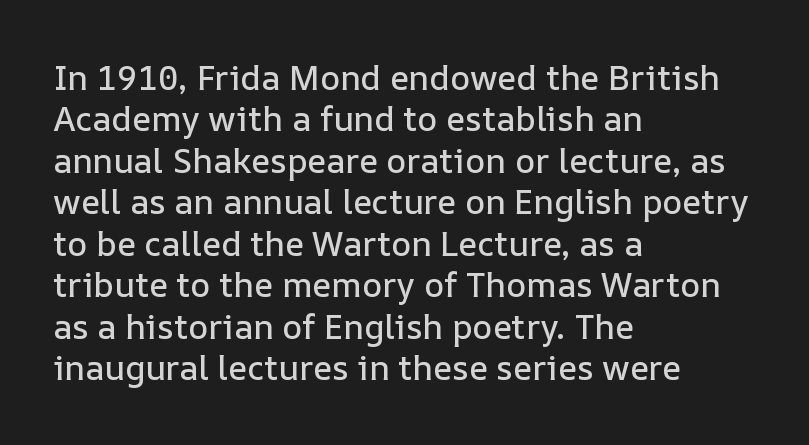
Q: Is the text italic (slanted)? A: No, it is upright.
Q: Is the text underlined? A: No.
Q: How is the paragraph aligned? A: Left-aligned.
Q: Is the spacing between letters normal or unusually wide? A: Normal.
Q: Width (condensed, normal, or wide)? A: Normal.
Q: Stroke contrast? A: Low.
Q: x-height? A: Medium.
Q: Monospaced? A: No.
